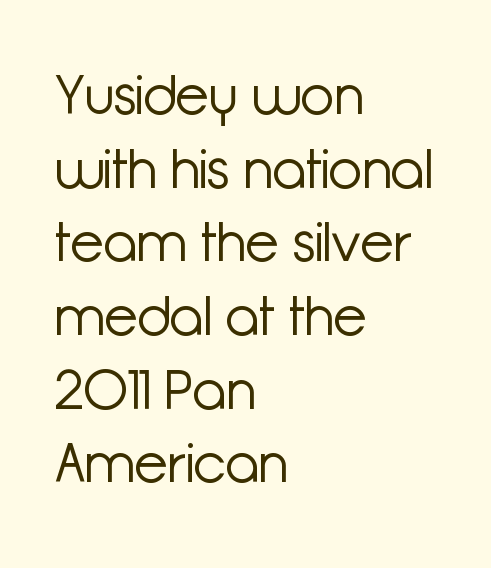
How are the letters spaced? Ordinarily, with no added tracking. Designer's note — italics off, roman on. The typeface has the unassuming heft of standard copy or less. Leading matches the norm, producing a regular column. Plain, unruled lines of type.
